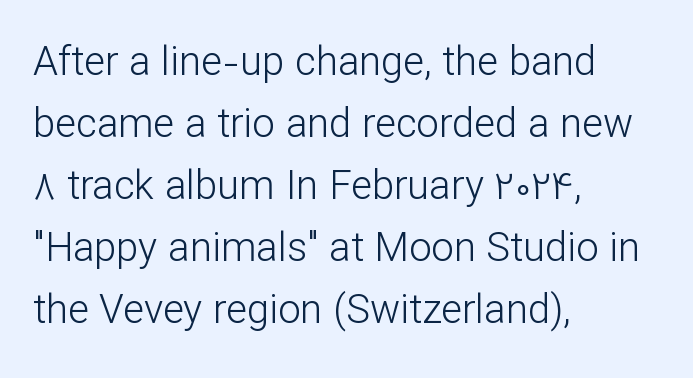
Q: Is the text bold? A: No.
Q: Is the text italic (slanted)? A: No, it is upright.
Q: Is the typeface a serif or a sans-serif typeface? A: Sans-serif.
Q: Is the text underlined? A: No.
Q: How is the paragraph aligned? A: Left-aligned.
Q: Is the spacing between letters normal or unusually wide? A: Normal.
Q: Is the spacing between lines tight, normal or loose? A: Normal.
Q: Width (condensed, normal, or wide)? A: Normal.
Q: Stroke contrast? A: Low.
Q: x-height? A: Medium.
Q: Monospaced? A: No.
